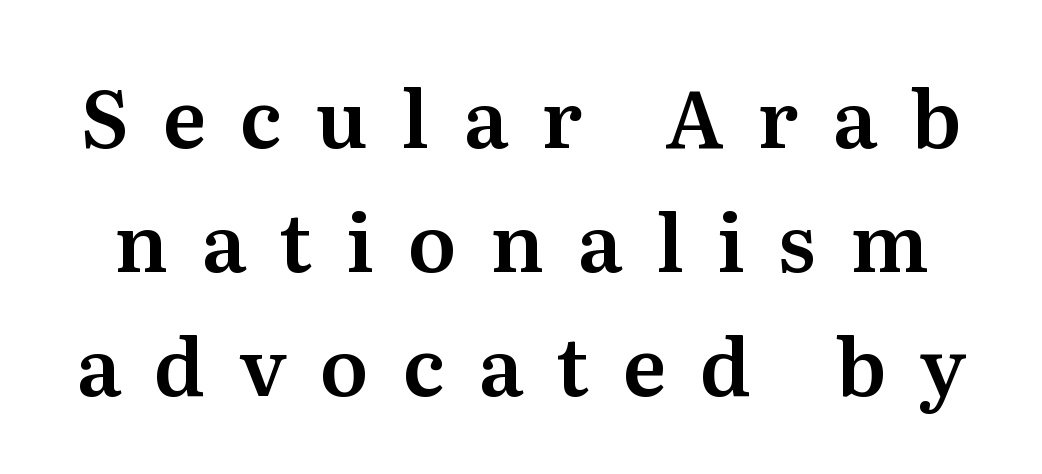
{"serif": "yes", "italic": "no", "width": "normal", "stroke_contrast": "medium", "x_height": "medium", "monospaced": "no", "underline": "no", "line_spacing": "normal", "line_spacing_ratio": 1.55, "letter_spacing": "wide", "letter_spacing_em": 0.42, "glyph_px": 80}
